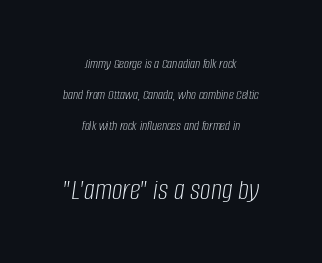
The image shows 30 px light, condensed type, italic (leaning right); set centered, loose line spacing (2.21x), normal letter spacing, not underlined; the second (bottom) block is 2.14x larger; low stroke contrast and a large x-height.
